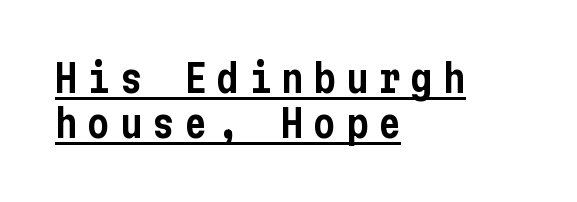
{"serif": "no", "italic": "no", "width": "condensed", "stroke_contrast": "low", "x_height": "medium", "underline": "yes", "align": "left", "line_spacing_ratio": 1.19, "letter_spacing": "wide", "letter_spacing_em": 0.25, "glyph_px": 38}
